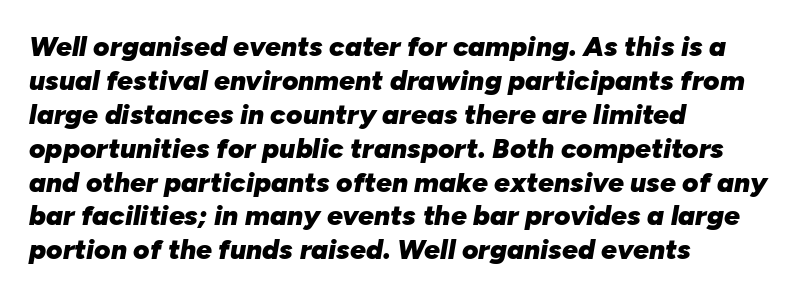
Q: Is the text bold? A: Yes.
Q: Is the text italic (slanted)? A: Yes, it leans right by about 10 degrees.
Q: Is the text underlined? A: No.
Q: How is the paragraph aligned? A: Left-aligned.
Q: Is the spacing between letters normal or unusually wide? A: Normal.
Q: Width (condensed, normal, or wide)? A: Normal.
Q: Stroke contrast? A: Low.
Q: x-height? A: Medium.
Q: Monospaced? A: No.
